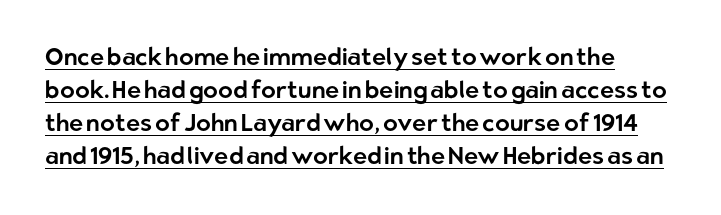
The image shows 24 px text type, upright; set normal line spacing (1.38x), normal letter spacing, underlined.
